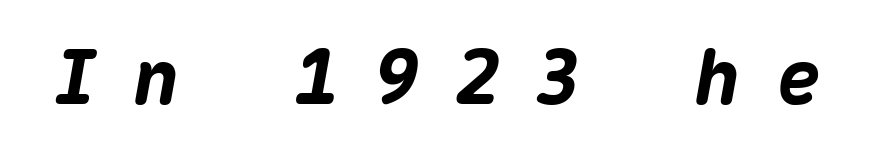
Observe the lean: these are italic letterforms. The strip under each line holds only bare page. Is this a fixed-width face? Yes — each glyph sits in an identical cell. The face used here is rendered with a markedly widened letterfit. The passage shown is emphatically bold.
